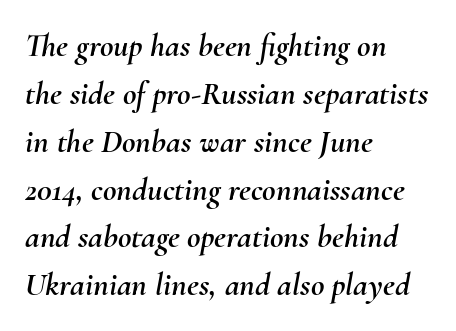
The face used here is rendered with its standard letterfit. Characters are canted at an angle relative to the baseline's perpendicular. Vertically, the passage feels balanced, rows spaced as you'd expect. Compared with a centered layout, this one pins lines to the left instead. You could not count columns in this text — the font is proportionally spaced.
